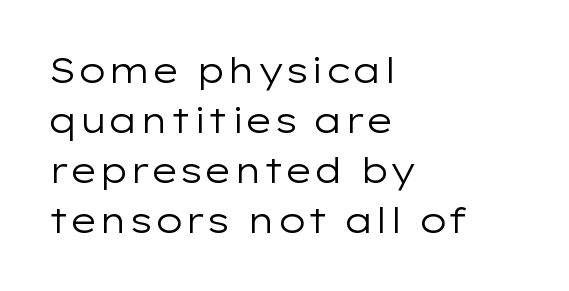
The leading is moderate, giving the passage an even texture. A typesetter would label this face a sans. This sample uses plain, unmodified letter spacing. Do the characters align in a grid? No, the font is proportional.
